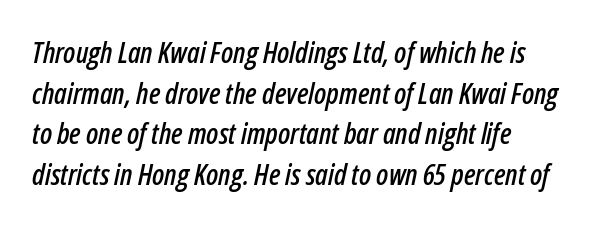
Q: Is the text italic (slanted)? A: Yes, it leans right by about 12 degrees.
Q: Is the text underlined? A: No.
Q: How is the paragraph aligned? A: Left-aligned.
Q: Is the spacing between letters normal or unusually wide? A: Normal.
Q: Is the spacing between lines tight, normal or loose? A: Normal.
Q: Width (condensed, normal, or wide)? A: Condensed.
Q: Stroke contrast? A: Low.
Q: x-height? A: Medium.
Q: Monospaced? A: No.
